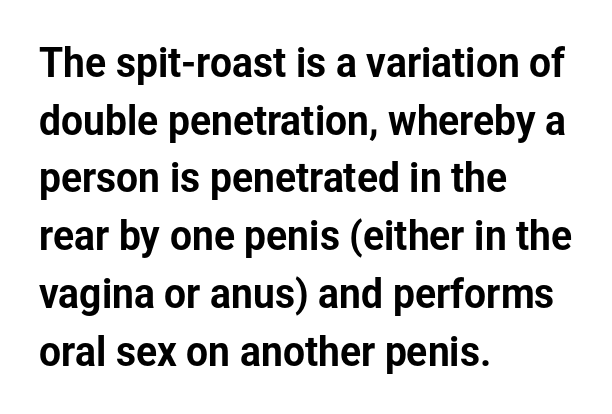
Q: Is the text italic (slanted)? A: No, it is upright.
Q: Is the typeface a serif or a sans-serif typeface? A: Sans-serif.
Q: Is the text underlined? A: No.
Q: How is the paragraph aligned? A: Left-aligned.
Q: Is the spacing between letters normal or unusually wide? A: Normal.
Q: Is the spacing between lines tight, normal or loose? A: Normal.
Q: Width (condensed, normal, or wide)? A: Normal.
Q: Stroke contrast? A: Low.
Q: x-height? A: Medium.
Q: Monospaced? A: No.
